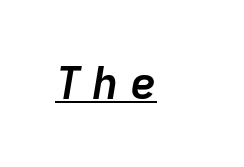
In terms of posture, this sample is oblique. A baseline rule has been typeset under these characters. Bold? Absolutely — the strokes are thick and heavy. How are the letters spaced? Widely, with obvious added tracking.
